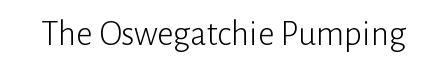
The image shows 36 px light sans-serif type, upright; set normal letter spacing, not underlined; low stroke contrast and a medium x-height.
